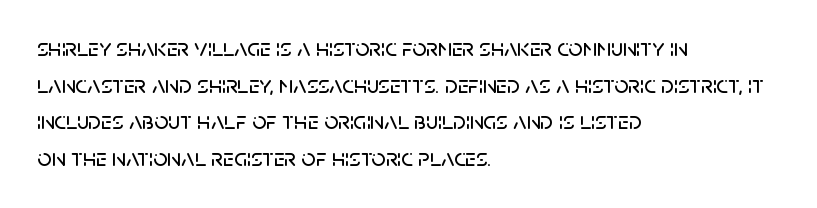
Q: Is the text italic (slanted)? A: No, it is upright.
Q: Is the text underlined? A: No.
Q: How is the paragraph aligned? A: Left-aligned.
Q: Is the spacing between letters normal or unusually wide? A: Normal.
Q: Is the spacing between lines tight, normal or loose? A: Normal.
